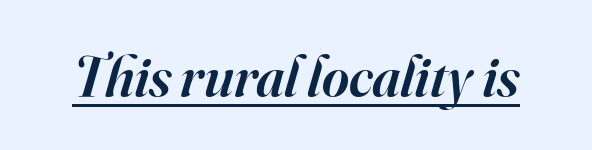
Standard letterfit; no display-style spreading of the glyphs. This is underlined copy, the kind a proofreader might mark for attention. I'd describe the lettering as semibold — firm but not a full bold. Yep, those are serifs on the letters. When letters slant like this, we call the style italic.
